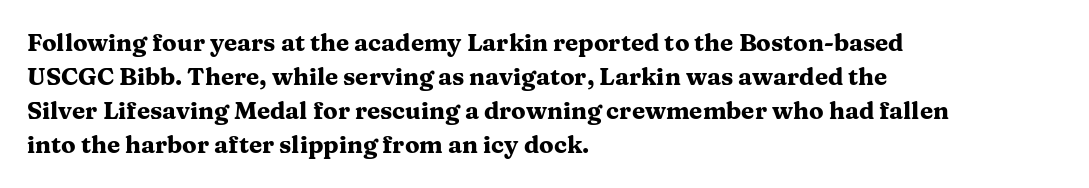
The passage shown stacks its lines at a standard gap. These lines keep a tight, regular rhythm from letter to letter. Descenders hang freely into open space. The sample has been set heavy, in full bold. Leftover space on each line is placed entirely after the last word. Nope, not italic — everything's standing straight.
